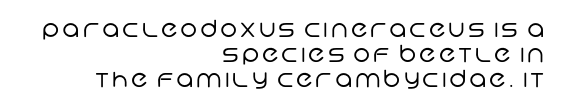
{"bold": "no", "underline": "no", "align": "right", "line_spacing": "tight", "line_spacing_ratio": 1.08, "glyph_px": 23}
